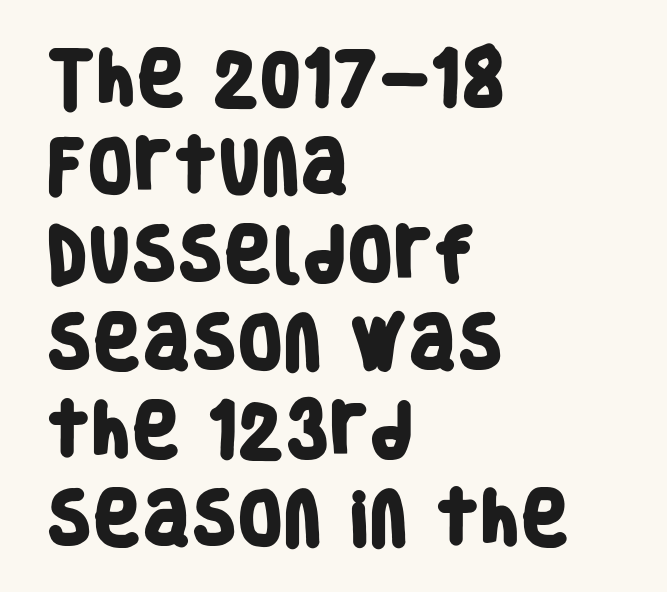
Q: Is the text bold? A: Yes.
Q: Is the typeface a serif or a sans-serif typeface? A: Sans-serif.
Q: Is the text underlined? A: No.
Q: How is the paragraph aligned? A: Left-aligned.
Q: Is the spacing between letters normal or unusually wide? A: Normal.
Q: Is the spacing between lines tight, normal or loose? A: Normal.
Q: Width (condensed, normal, or wide)? A: Condensed.
Q: Stroke contrast? A: Low.
Q: x-height? A: Large.
Q: Monospaced? A: No.
